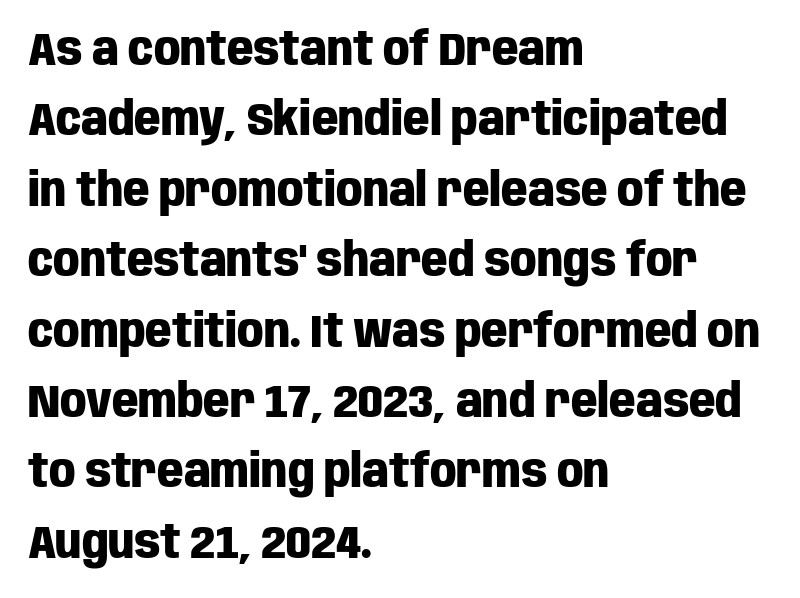
Q: Is the text bold? A: Yes.
Q: Is the text italic (slanted)? A: No, it is upright.
Q: Is the typeface a serif or a sans-serif typeface? A: Sans-serif.
Q: Is the text underlined? A: No.
Q: How is the paragraph aligned? A: Left-aligned.
Q: Is the spacing between letters normal or unusually wide? A: Normal.
Q: Is the spacing between lines tight, normal or loose? A: Normal.
Q: Width (condensed, normal, or wide)? A: Condensed.
Q: Stroke contrast? A: Low.
Q: x-height? A: Large.
Q: Monospaced? A: No.
